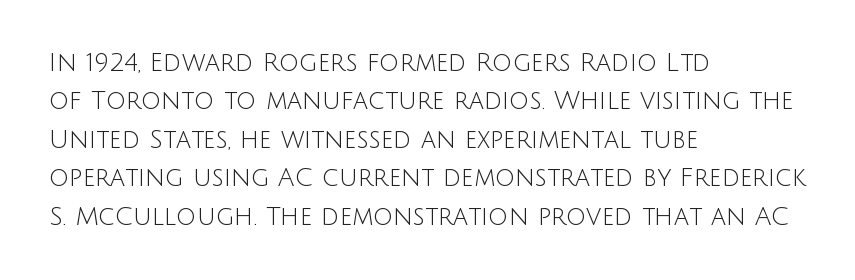
{"italic": "no", "bold": "no", "underline": "no", "align": "left", "line_spacing": "normal", "line_spacing_ratio": 1.54, "letter_spacing": "normal", "letter_spacing_em": 0.0, "glyph_px": 25}
